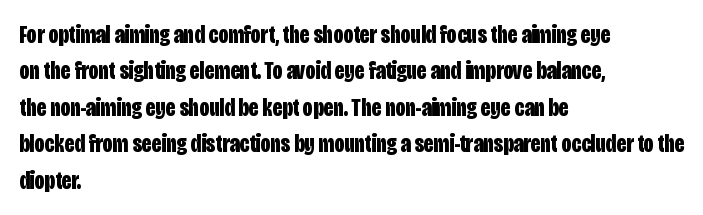
The image shows 25 px bold type, upright; set left-aligned, normal line spacing (1.46x), normal letter spacing, not underlined.
